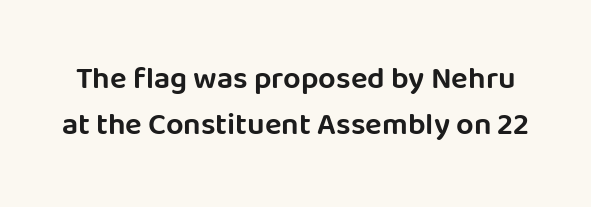
The face used here is proportionally spaced, like ordinary book or web type. Ascenders rise straight up at ninety degrees. This block has exactly the height ordinary leading produces. The letters sit at their default tracking, neither squeezed nor spread. The specimen omits any rule beneath the text block's lines.
